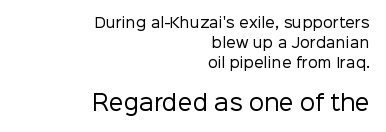
Successive baselines arrive at the customary interval. Here the second block reads like a headline and the first like body copy. Nope, not italic — everything's standing straight. Short note: letters normally spaced. The font is comparable to plain body text, perhaps lighter.
